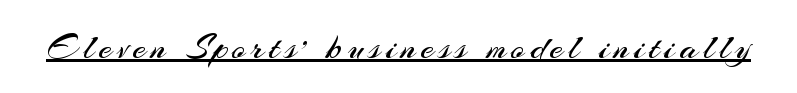
Q: Is the text bold? A: No.
Q: Is the text italic (slanted)? A: Yes.
Q: Is the typeface a serif or a sans-serif typeface? A: Sans-serif.
Q: Is the text underlined? A: Yes.
Q: Width (condensed, normal, or wide)? A: Normal.
Q: Stroke contrast? A: Medium.
Q: x-height? A: Small.
Q: Monospaced? A: No.
